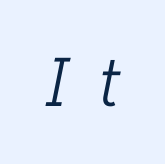
{"italic": "yes", "lean": "right", "slant_degrees": 11, "bold": "no", "weight": "light", "width": "normal", "stroke_contrast": "low", "x_height": "medium", "monospaced": "no", "underline": "no", "letter_spacing": "wide", "letter_spacing_em": 0.4, "glyph_px": 67}
